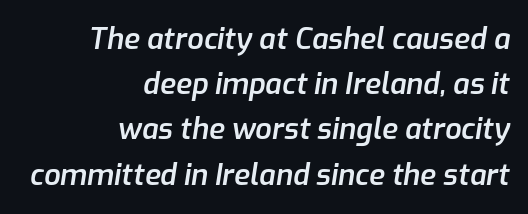
Notice how the passage keeps a crisp vertical edge on the right only. This rendering leaves character spacing at its baseline value. Character widths vary here, with narrow letters taking less room than wide ones. I'd describe the lettering as semibold — firm but not a full bold. If you measured baseline to baseline, you'd find a middling distance.
